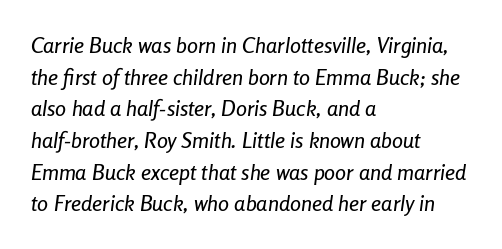
The image shows 22 px text type, italic (leaning right); set left-aligned, normal line spacing (1.44x), normal letter spacing, not underlined.
